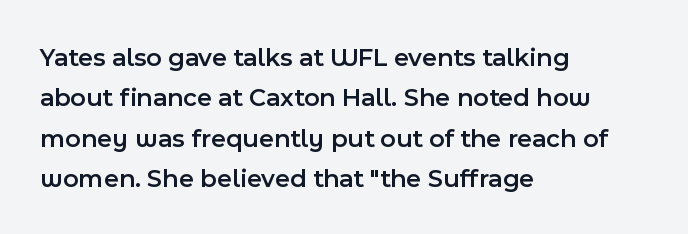
Q: Is the text bold? A: Semi-bold.
Q: Is the text italic (slanted)? A: No, it is upright.
Q: Is the text underlined? A: No.
Q: How is the paragraph aligned? A: Left-aligned.
Q: Is the spacing between letters normal or unusually wide? A: Normal.
Q: Is the spacing between lines tight, normal or loose? A: Normal.
